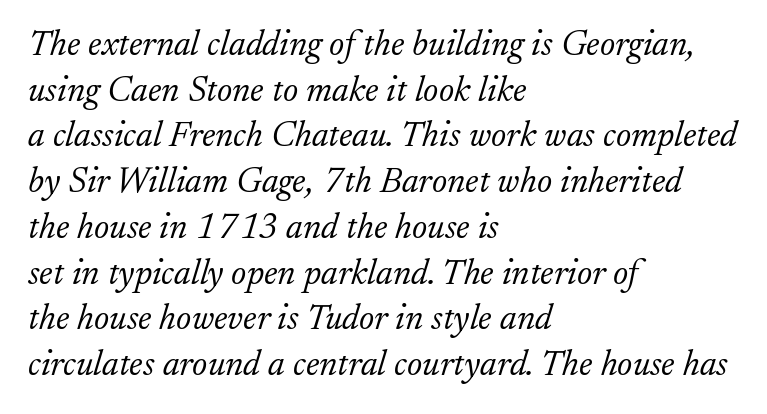
The image shows 36 px light serif type, italic (leaning right); set left-aligned, normal line spacing (1.27x), normal letter spacing, not underlined; low stroke contrast and a small x-height.
